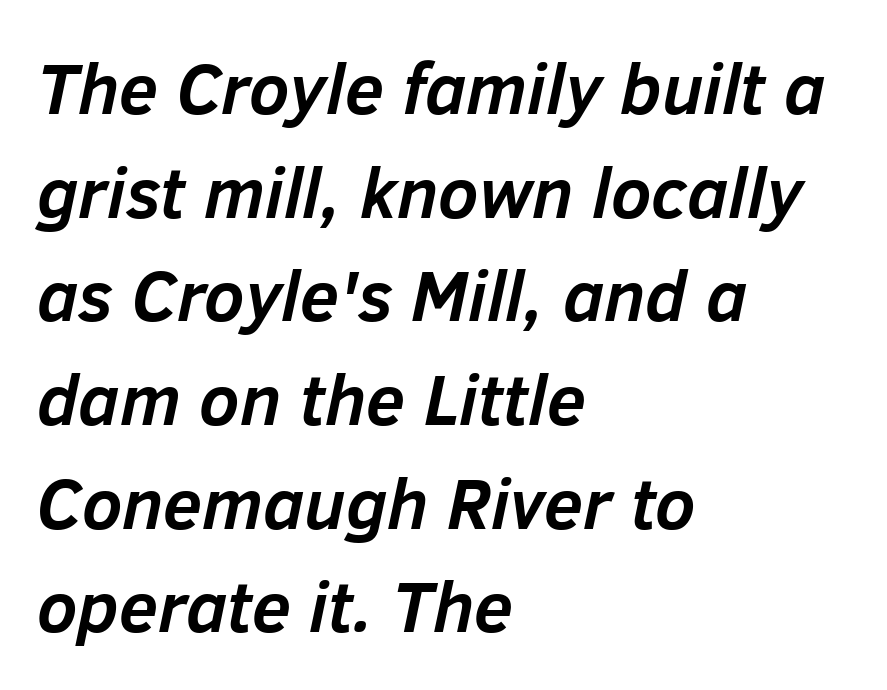
The image shows 71 px semibold type, italic (leaning right); set left-aligned, normal line spacing (1.46x), normal letter spacing, not underlined; low stroke contrast and a medium x-height.
